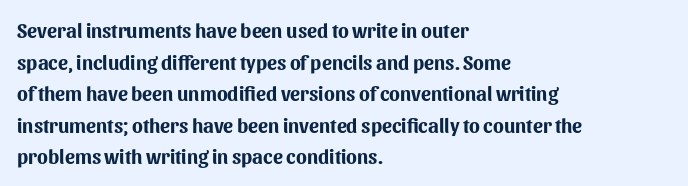
If you drew a line through each stem, it would be perfectly vertical. Nobody drew a line under any word here. A full-strength bold gives these letters their thick strokes. Honestly, the letter spacing is just normal — you wouldn't notice it. Left-aligned paragraph, ragged on the right.
